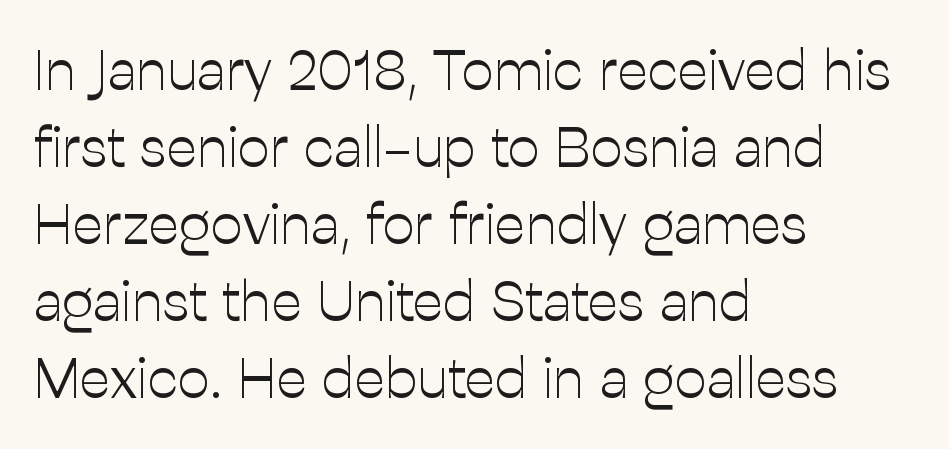
The image shows 57 px light sans-serif type, upright; set left-aligned, normal line spacing (1.35x), normal letter spacing, not underlined; low stroke contrast and a medium x-height.
